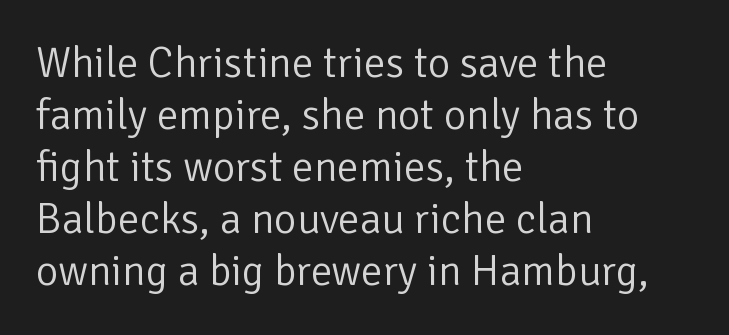
The image shows 43 px light sans-serif type, upright; set left-aligned, line spacing 1.21x, normal letter spacing, not underlined; low stroke contrast and a medium x-height.
